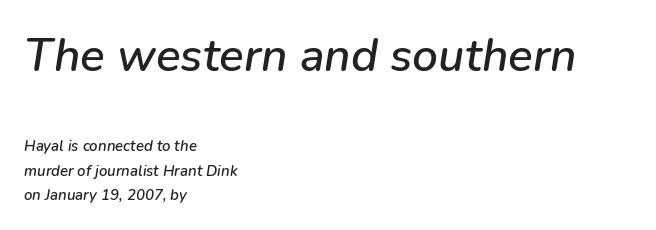
The image shows 46 px text type, italic (leaning right); set left-aligned, normal line spacing (1.62x), normal letter spacing, not underlined; the first (top) block is 3.07x larger; low stroke contrast and a medium x-height.
